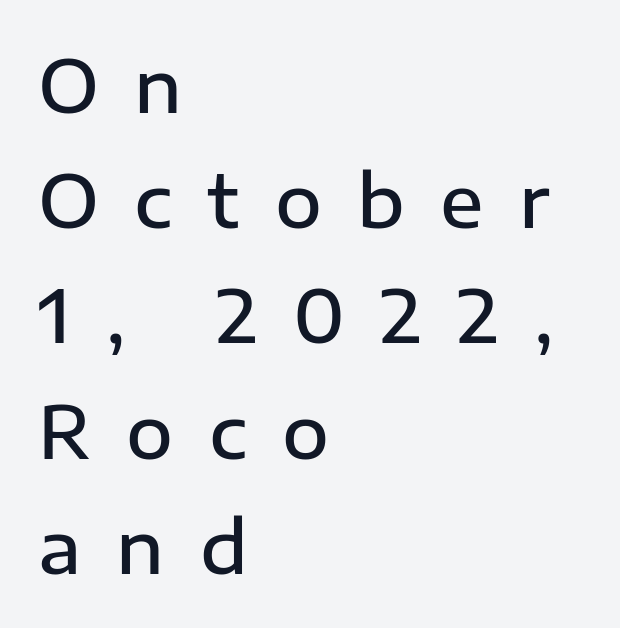
You can tell from the bare stems that sans-serif type was used. The space directly below the letters is spotless. These words are printed semibold, heavier than regular yet not bold. The text block is weighted toward the left margin, trailing off unevenly rightward. Notice how the stems are strictly vertical — no italics here.
